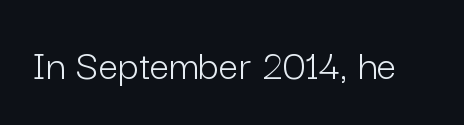
Q: Is the text bold? A: No.
Q: Is the text italic (slanted)? A: No, it is upright.
Q: Is the typeface a serif or a sans-serif typeface? A: Sans-serif.
Q: Is the text underlined? A: No.
Q: Is the spacing between letters normal or unusually wide? A: Normal.
Q: Width (condensed, normal, or wide)? A: Normal.
Q: Stroke contrast? A: Low.
Q: x-height? A: Medium.
Q: Monospaced? A: No.
